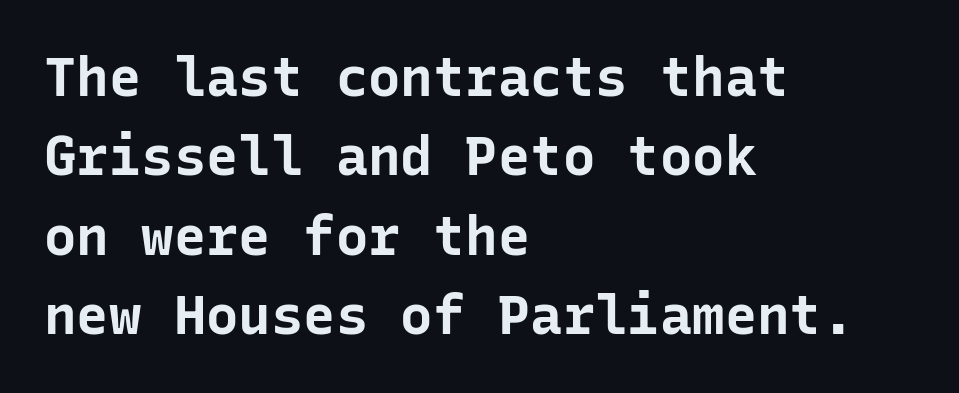
Characters remain perfectly vertical along every line. Notice how descenders clear the ascenders below comfortably — that's standard leading. Looks like terminal output: every glyph gets an equal slot. What weight is shown? A full bold with thick strokes.
